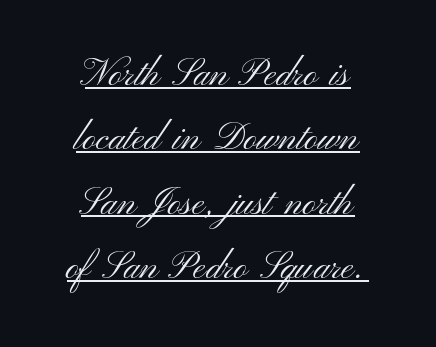
The image shows 37 px light, wide sans-serif type; set centered, line spacing 1.74x, normal letter spacing, underlined; medium stroke contrast and a small x-height.
